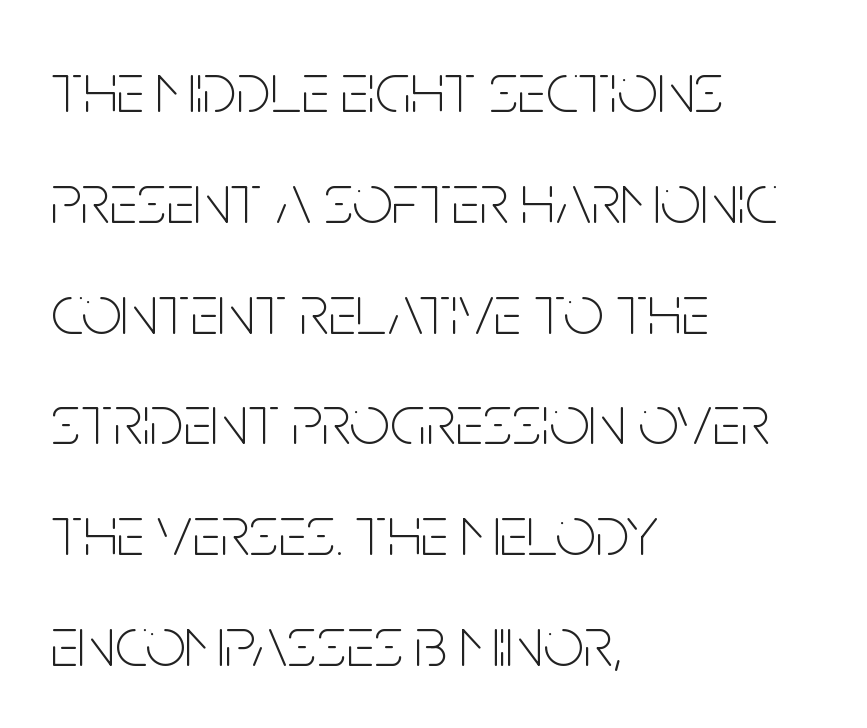
This sample uses plain, unmodified letter spacing. Rows of type keep a routine distance in the vertical direction. Character widths vary here, with narrow letters taking less room than wide ones. Are there feet on the stems? There aren't — it's a sans.
